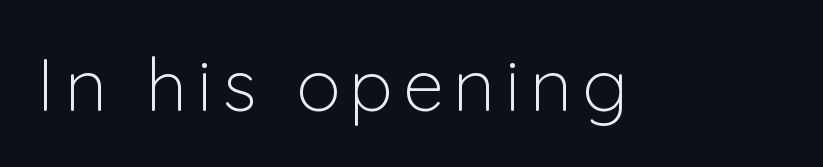
{"serif": "no", "italic": "no", "bold": "no", "weight": "light", "width": "normal", "stroke_contrast": "low", "x_height": "medium", "monospaced": "no", "underline": "no", "glyph_px": 74}
